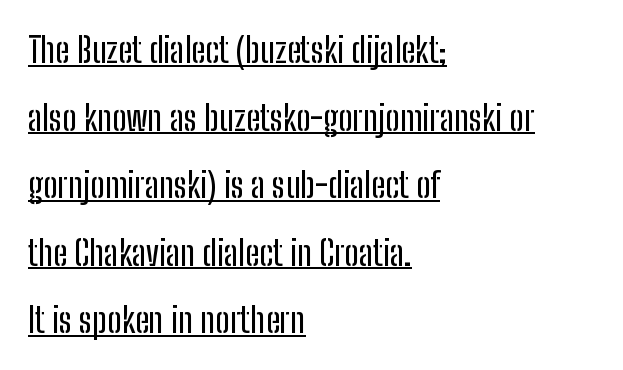
Q: Is the text italic (slanted)? A: No, it is upright.
Q: Is the typeface a serif or a sans-serif typeface? A: Sans-serif.
Q: Is the text underlined? A: Yes.
Q: How is the paragraph aligned? A: Left-aligned.
Q: Is the spacing between letters normal or unusually wide? A: Normal.
Q: Is the spacing between lines tight, normal or loose? A: Loose.
Q: Width (condensed, normal, or wide)? A: Condensed.
Q: Stroke contrast? A: Low.
Q: x-height? A: Medium.
Q: Monospaced? A: No.
